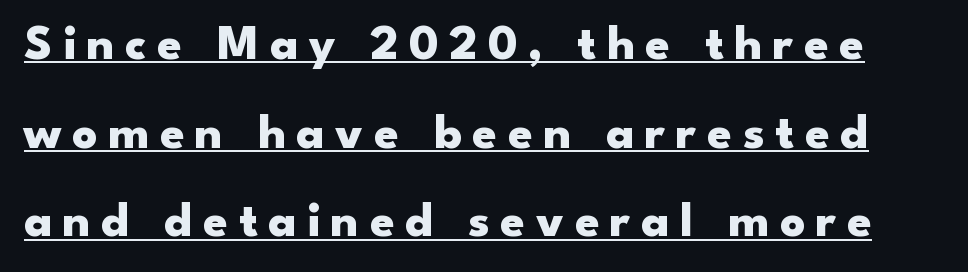
{"serif": "no", "italic": "no", "bold": "yes", "weight": "heavy", "width": "wide", "stroke_contrast": "low", "x_height": "small", "monospaced": "no", "underline": "yes", "line_spacing_ratio": 1.81, "letter_spacing": "wide", "letter_spacing_em": 0.22, "glyph_px": 49}
